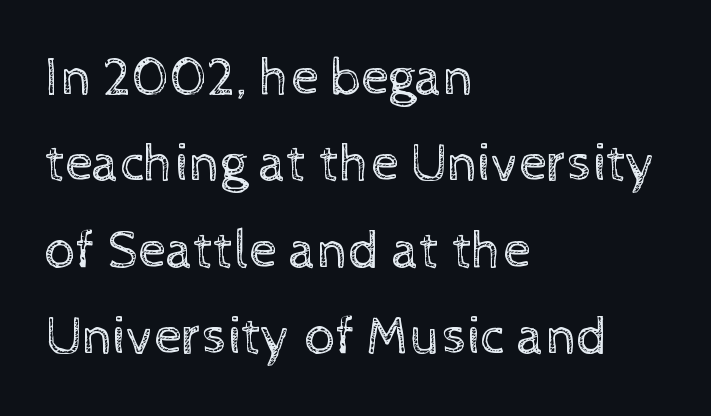
The image shows 55 px regular-weight type, upright; set left-aligned, normal line spacing (1.57x), normal letter spacing, not underlined; a medium x-height.
